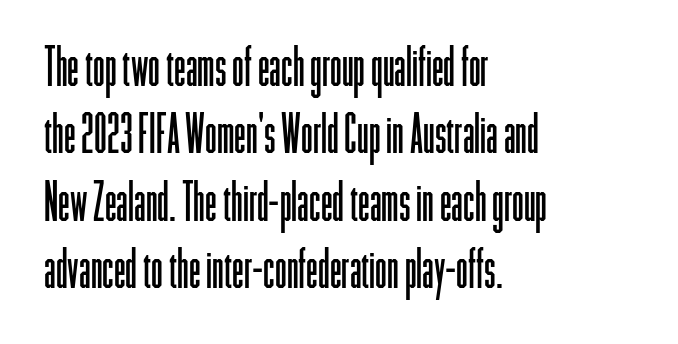
The passage shown is not underscored anywhere. A light-to-regular cut is what we see here. The ragged edge is on the right, which tells us the setting is flush left. This sample uses plain, unmodified letter spacing. The typeface chosen for these lines omits serifs.
